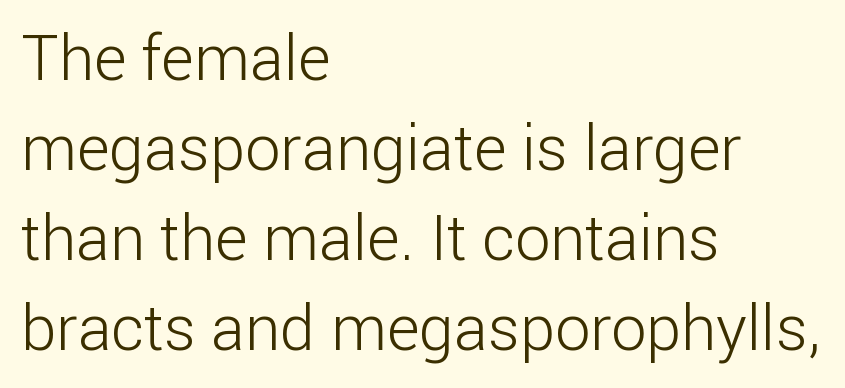
{"serif": "no", "italic": "no", "bold": "no", "weight": "light", "width": "normal", "stroke_contrast": "low", "x_height": "medium", "monospaced": "no", "underline": "no", "align": "left", "line_spacing": "normal", "line_spacing_ratio": 1.43, "letter_spacing": "normal", "letter_spacing_em": 0.0, "glyph_px": 63}
